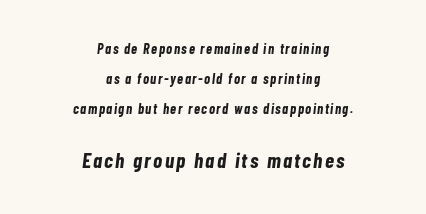
The image shows 21 px bold type, italic (leaning right); set centered, loose line spacing (2.15x), not underlined; the second (bottom) block is 1.5x larger.
